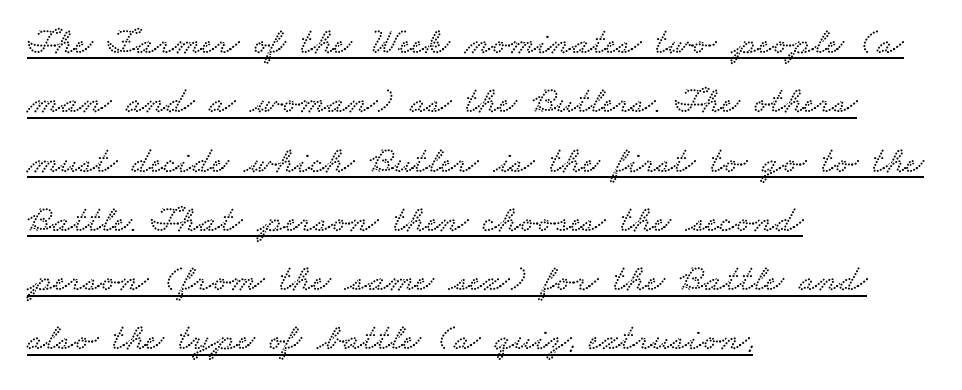
Q: Is the typeface a serif or a sans-serif typeface? A: Serif.
Q: Is the text underlined? A: Yes.
Q: How is the paragraph aligned? A: Left-aligned.
Q: Is the spacing between letters normal or unusually wide? A: Normal.
Q: Is the spacing between lines tight, normal or loose? A: Normal.
Q: Width (condensed, normal, or wide)? A: Wide.
Q: Stroke contrast? A: Low.
Q: x-height? A: Small.
Q: Monospaced? A: No.
